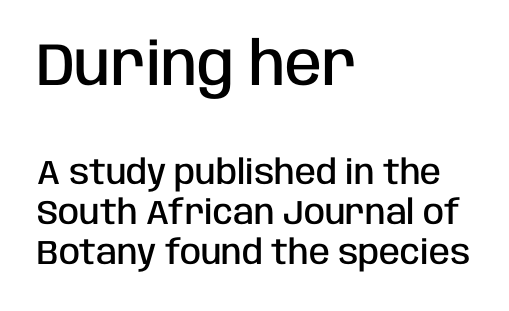
The image shows 60 px semibold, condensed sans-serif type, upright; set left-aligned, line spacing 1.18x, normal letter spacing, not underlined; the first (top) block is 1.76x larger; low stroke contrast and a large x-height.
